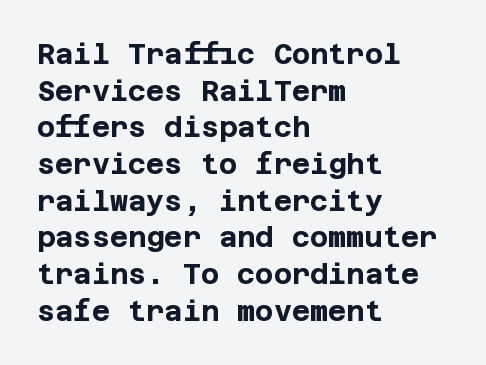
{"serif": "no", "italic": "no", "bold": "yes", "weight": "bold", "width": "normal", "stroke_contrast": "low", "x_height": "large", "underline": "no", "align": "left", "line_spacing": "normal", "line_spacing_ratio": 1.31, "letter_spacing": "normal", "letter_spacing_em": 0.0, "glyph_px": 28}
